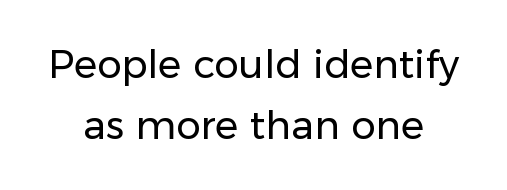
{"serif": "no", "italic": "no", "bold": "no", "weight": "regular", "width": "normal", "stroke_contrast": "low", "x_height": "medium", "monospaced": "no", "underline": "no", "align": "center", "line_spacing": "normal", "line_spacing_ratio": 1.57, "letter_spacing": "normal", "letter_spacing_em": 0.0, "glyph_px": 39}
